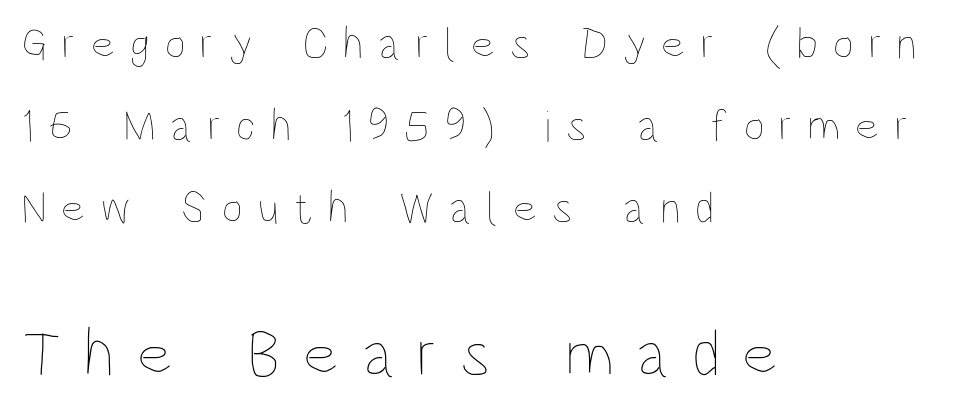
{"italic": "no", "bold": "no", "weight": "thin", "width": "condensed", "stroke_contrast": "low", "x_height": "large", "monospaced": "no", "underline": "no", "align": "left", "line_spacing_ratio": 1.82, "letter_spacing": "wide", "letter_spacing_em": 0.34, "larger_block": "second", "size_ratio": 1.49, "glyph_px": 67}
